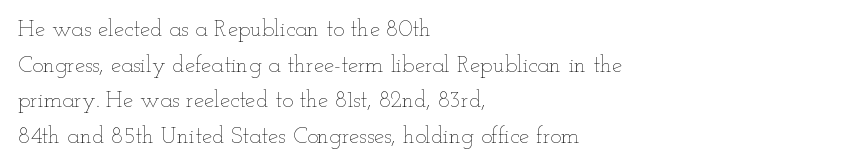
Q: Is the text bold? A: No.
Q: Is the text italic (slanted)? A: No, it is upright.
Q: Is the text underlined? A: No.
Q: How is the paragraph aligned? A: Left-aligned.
Q: Is the spacing between letters normal or unusually wide? A: Normal.
Q: Is the spacing between lines tight, normal or loose? A: Normal.
